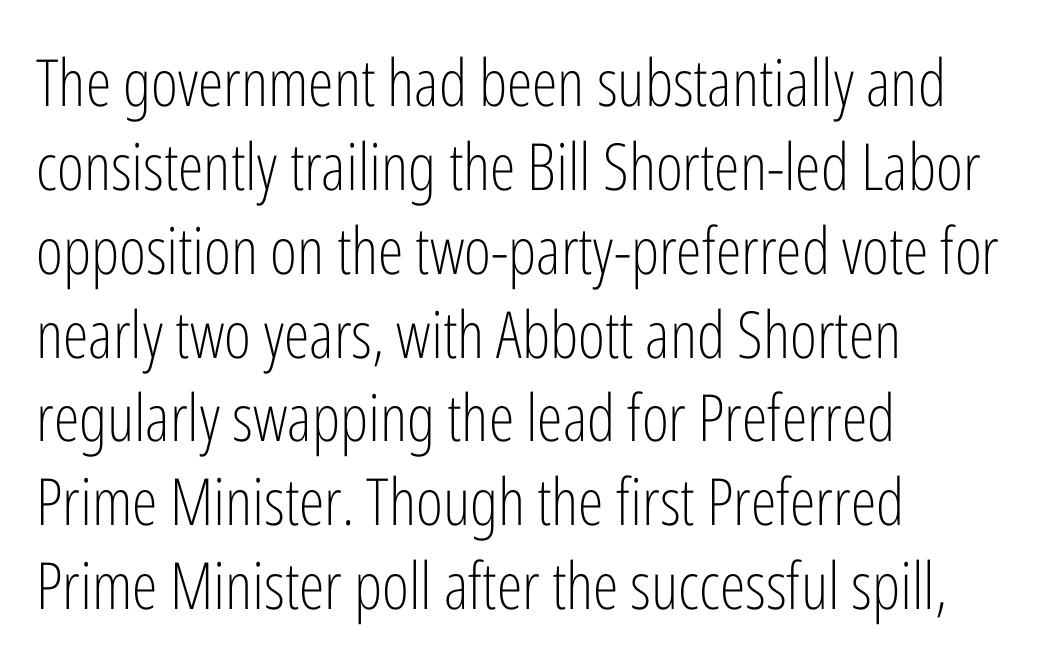
{"serif": "no", "italic": "no", "bold": "no", "weight": "light", "width": "condensed", "stroke_contrast": "low", "x_height": "medium", "monospaced": "no", "underline": "no", "align": "left", "line_spacing": "normal", "line_spacing_ratio": 1.29, "letter_spacing": "normal", "letter_spacing_em": 0.0, "glyph_px": 65}
